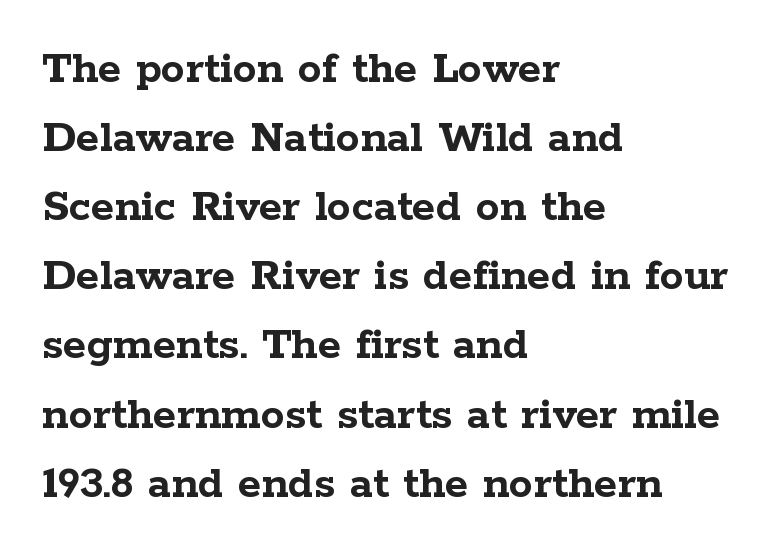
Q: Is the text bold? A: Yes.
Q: Is the text italic (slanted)? A: No, it is upright.
Q: Is the typeface a serif or a sans-serif typeface? A: Serif.
Q: Is the text underlined? A: No.
Q: How is the paragraph aligned? A: Left-aligned.
Q: Is the spacing between letters normal or unusually wide? A: Normal.
Q: Is the spacing between lines tight, normal or loose? A: Normal.
Q: Width (condensed, normal, or wide)? A: Wide.
Q: Stroke contrast? A: Low.
Q: x-height? A: Medium.
Q: Monospaced? A: No.
